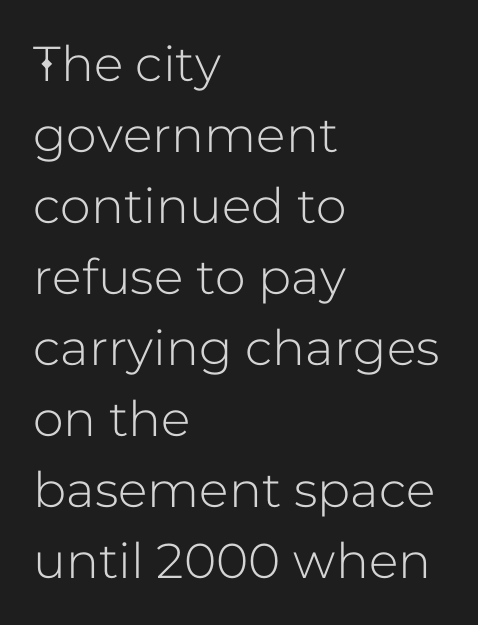
Q: Is the text italic (slanted)? A: No, it is upright.
Q: Is the typeface a serif or a sans-serif typeface? A: Sans-serif.
Q: Is the text underlined? A: No.
Q: How is the paragraph aligned? A: Left-aligned.
Q: Is the spacing between letters normal or unusually wide? A: Normal.
Q: Is the spacing between lines tight, normal or loose? A: Normal.
Q: Width (condensed, normal, or wide)? A: Normal.
Q: Stroke contrast? A: Low.
Q: x-height? A: Medium.
Q: Monospaced? A: No.
